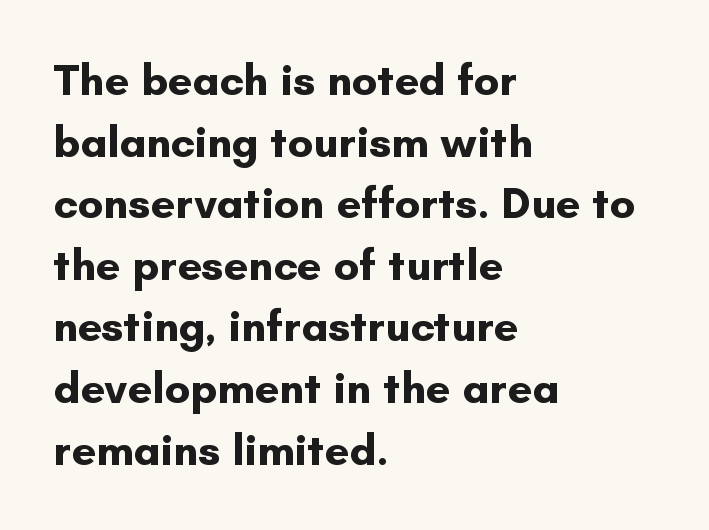
The image shows 44 px bold sans-serif type, upright; set left-aligned, normal line spacing (1.4x), normal letter spacing, not underlined; low stroke contrast and a small x-height.
